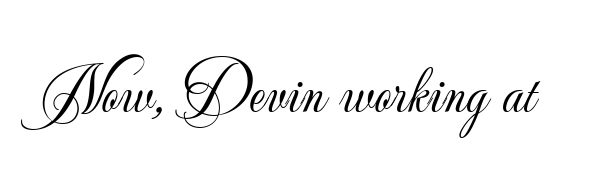
The image shows 68 px light sans-serif type; set normal letter spacing, not underlined; low stroke contrast and a small x-height.
